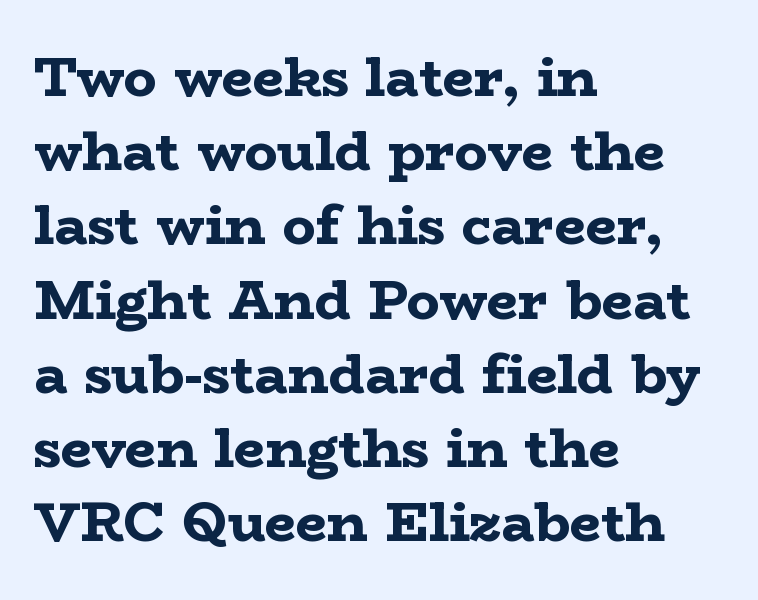
{"serif": "yes", "italic": "no", "bold": "yes", "weight": "bold", "width": "wide", "stroke_contrast": "low", "x_height": "medium", "monospaced": "no", "underline": "no", "align": "left", "line_spacing": "normal", "line_spacing_ratio": 1.35, "letter_spacing": "normal", "letter_spacing_em": 0.0, "glyph_px": 55}
